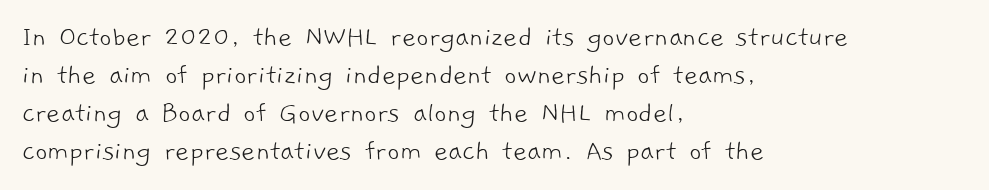
If you measured baseline to baseline, you'd find a middling distance. Glyph-to-glyph distance matches everyday printed text. Only glyphs here, with clear space below each row. Heft: none added — not bold. Letterform terminals end flat and unadorned throughout the passage. Leftover space on each line is placed entirely after the last word.
